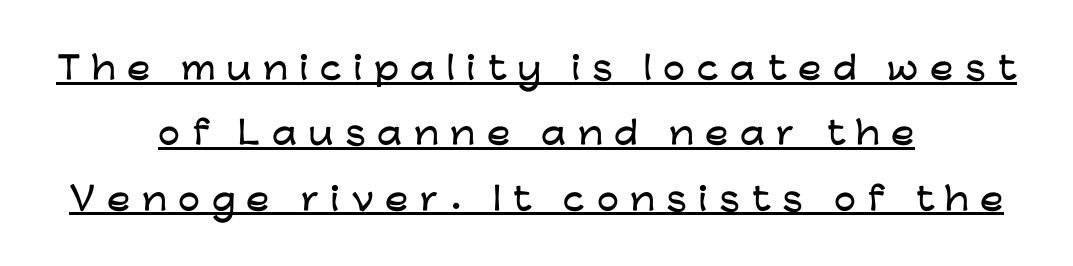
The image shows 31 px wide sans-serif type, upright; set centered, loose line spacing (2.11x), unusually wide letter spacing (+0.37 em), underlined; low stroke contrast and a medium x-height.
